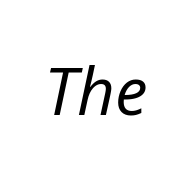
The axis of the letterforms is tilted away from vertical. This sample uses plain, unmodified letter spacing. The passage shown is not underscored anywhere. Proportional: the letters do not fall into vertical columns.
